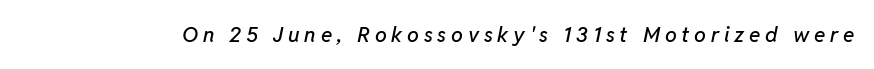
Q: Is the text italic (slanted)? A: Yes, it leans right by about 11 degrees.
Q: Is the text underlined? A: No.
Q: Is the spacing between letters normal or unusually wide? A: Unusually wide.
